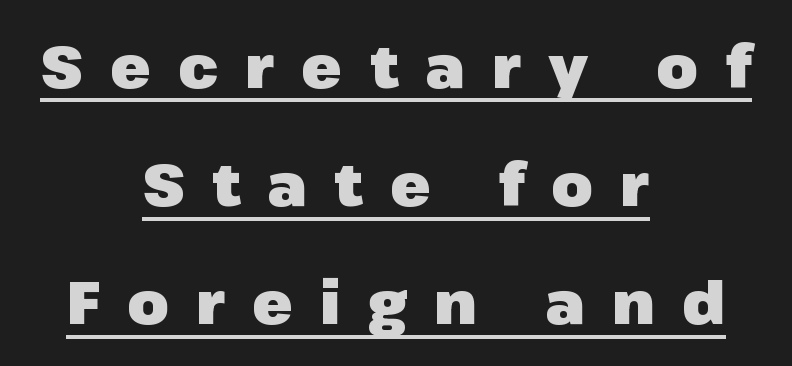
Q: Is the text bold? A: Yes.
Q: Is the text italic (slanted)? A: No, it is upright.
Q: Is the typeface a serif or a sans-serif typeface? A: Sans-serif.
Q: Is the text underlined? A: Yes.
Q: How is the paragraph aligned? A: Centered.
Q: Is the spacing between letters normal or unusually wide? A: Unusually wide.
Q: Is the spacing between lines tight, normal or loose? A: Loose.
Q: Width (condensed, normal, or wide)? A: Normal.
Q: Stroke contrast? A: Low.
Q: x-height? A: Medium.
Q: Monospaced? A: No.
